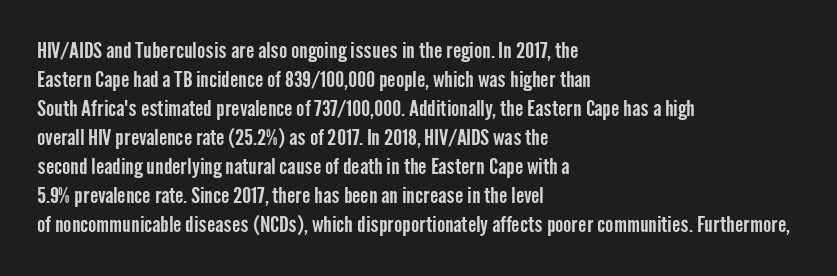
{"italic": "no", "underline": "no", "align": "left", "line_spacing": "normal", "line_spacing_ratio": 1.32, "letter_spacing": "normal", "letter_spacing_em": 0.0, "glyph_px": 22}
